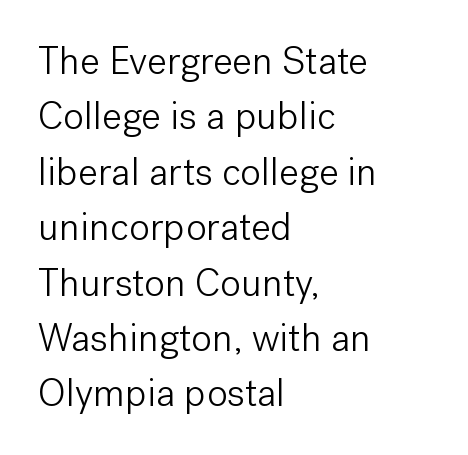
Q: Is the text bold? A: No.
Q: Is the text italic (slanted)? A: No, it is upright.
Q: Is the typeface a serif or a sans-serif typeface? A: Sans-serif.
Q: Is the text underlined? A: No.
Q: How is the paragraph aligned? A: Left-aligned.
Q: Is the spacing between letters normal or unusually wide? A: Normal.
Q: Is the spacing between lines tight, normal or loose? A: Normal.
Q: Width (condensed, normal, or wide)? A: Normal.
Q: Stroke contrast? A: Low.
Q: x-height? A: Medium.
Q: Monospaced? A: No.
